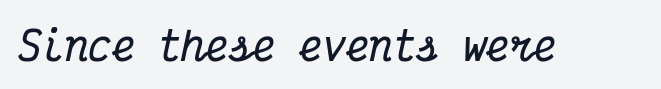
Descenders are the only things crossing below the line. Slant detected: the letters are inclined. Compared with an ordinary text face, these strokes are far heavier — a full bold. The designer went with a serif here, giving each stem small feet.
